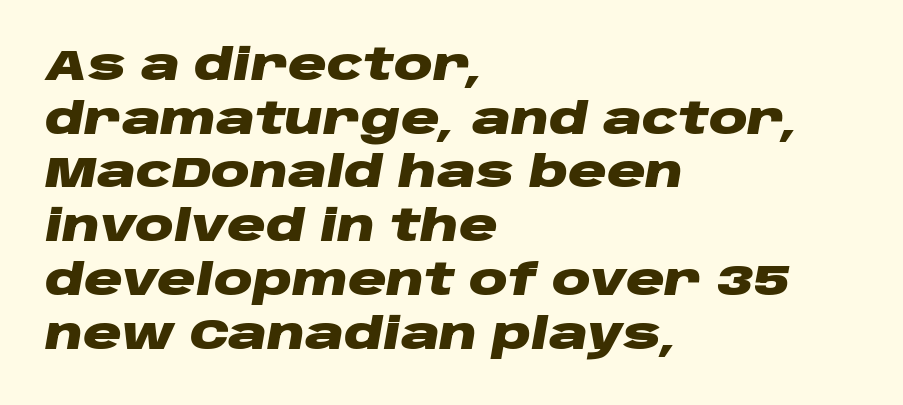
The image shows 43 px heavy, wide type, italic (leaning right); set left-aligned, normal line spacing (1.25x), normal letter spacing, not underlined; low stroke contrast and a large x-height.
